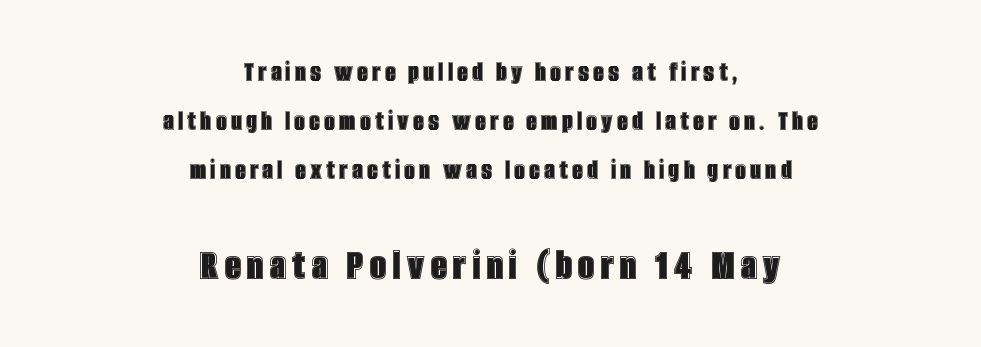
The image shows 45 px condensed type, upright; set centered, normal line spacing (1.64x), not underlined; the second (bottom) block is 1.5x larger; a large x-height.
